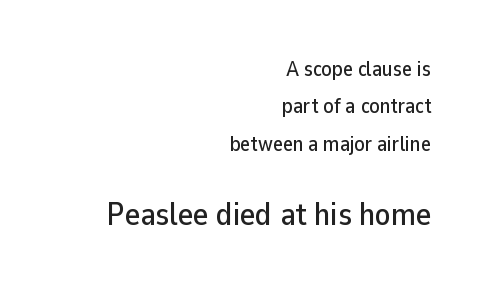
{"serif": "no", "italic": "no", "width": "normal", "stroke_contrast": "low", "x_height": "medium", "monospaced": "no", "underline": "no", "align": "right", "line_spacing_ratio": 1.78, "letter_spacing": "normal", "letter_spacing_em": 0.0, "larger_block": "second", "size_ratio": 1.52, "glyph_px": 32}
